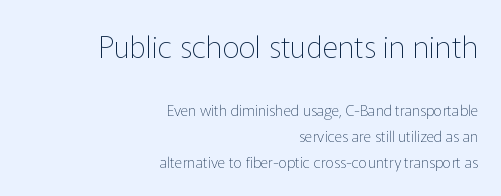
Q: Is the text bold? A: No.
Q: Is the text italic (slanted)? A: No, it is upright.
Q: Is the typeface a serif or a sans-serif typeface? A: Sans-serif.
Q: Is the text underlined? A: No.
Q: How is the paragraph aligned? A: Right-aligned.
Q: Is the spacing between letters normal or unusually wide? A: Normal.
Q: Which block of text is set in a larger size, the first (top) or the second (bottom)? A: The first (top) one.
Q: Width (condensed, normal, or wide)? A: Normal.
Q: Stroke contrast? A: Low.
Q: x-height? A: Medium.
Q: Monospaced? A: No.
